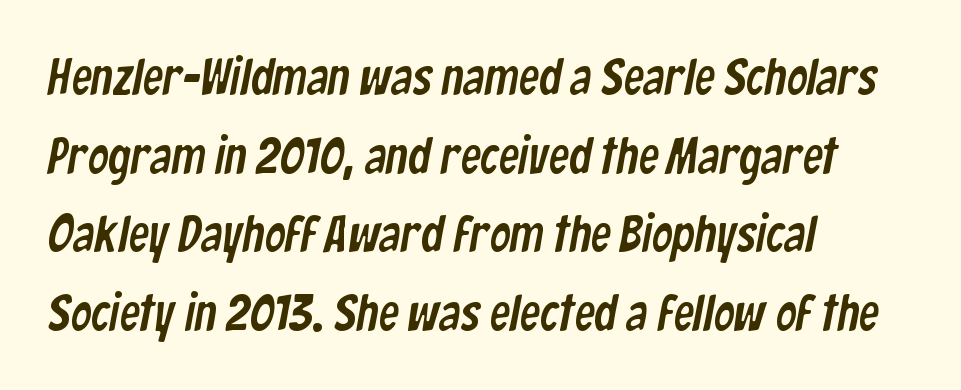
{"serif": "no", "width": "condensed", "stroke_contrast": "low", "x_height": "medium", "monospaced": "no", "underline": "no", "align": "left", "line_spacing": "normal", "line_spacing_ratio": 1.54, "letter_spacing": "normal", "letter_spacing_em": 0.0, "glyph_px": 51}
